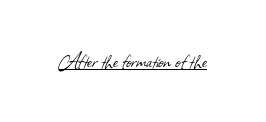
Compared with a typical body face, this is equally light or lighter still. The passage shown has conventional tracking throughout. The string is rendered with underlining switched on.
